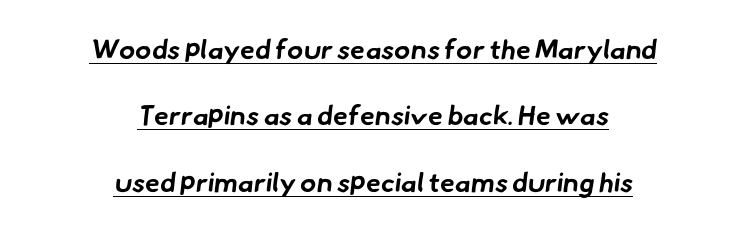
{"bold": "yes", "underline": "yes", "align": "center", "line_spacing": "loose", "line_spacing_ratio": 2.46, "letter_spacing": "normal", "letter_spacing_em": 0.0, "glyph_px": 27}
